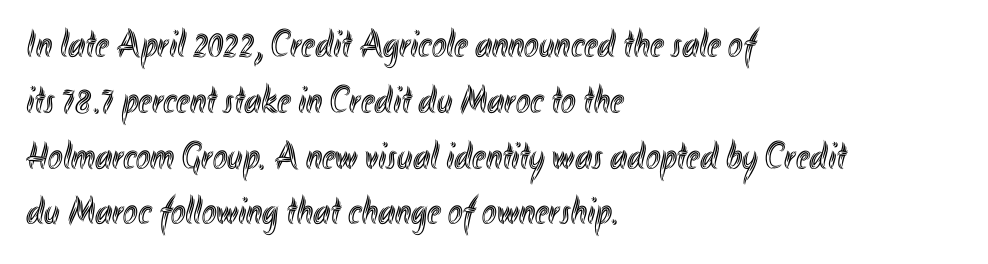
{"width": "condensed", "x_height": "small", "monospaced": "no", "underline": "no", "align": "left", "line_spacing": "normal", "line_spacing_ratio": 1.43, "letter_spacing": "normal", "letter_spacing_em": 0.0, "glyph_px": 39}
